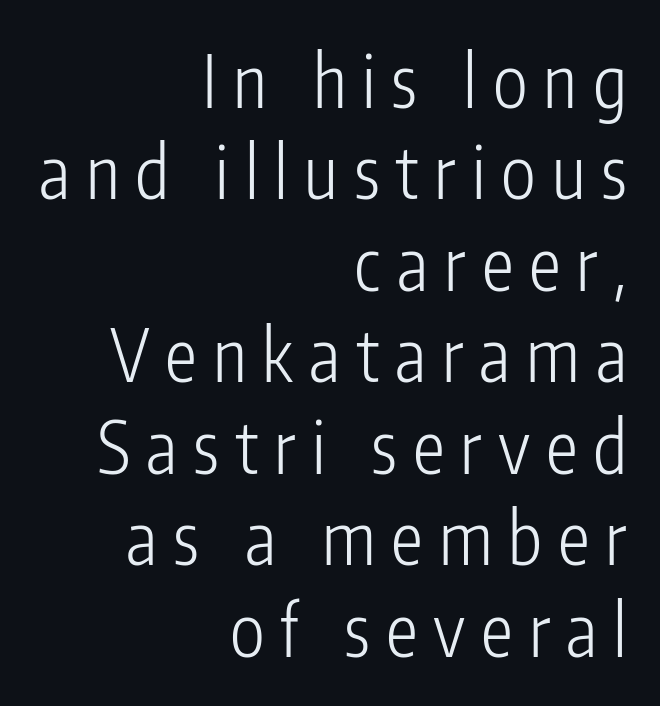
The face used here is a sans, in the tradition of grotesques and geometrics. The letters stand straight up with perfectly vertical stems. The lines sit at an ordinary, default distance from one another. Substantial extra tracking has been applied to these lines. Plain, unruled lines of type.
